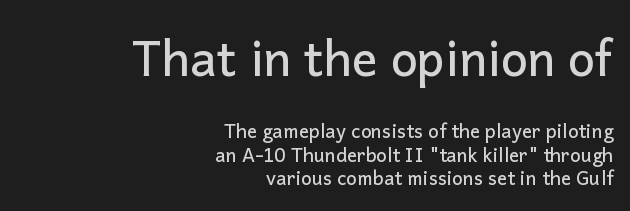
Check where the strokes stop: nothing finishes them off — pure sans. Reading down the block, your eye finds every line finishing at a fixed right position. The type sits square on the baseline with zero lean. Here the first block reads like a headline and the second like body copy. The tracking reads as untouched default to a designer's eye. Beneath every word, the page is bare.
